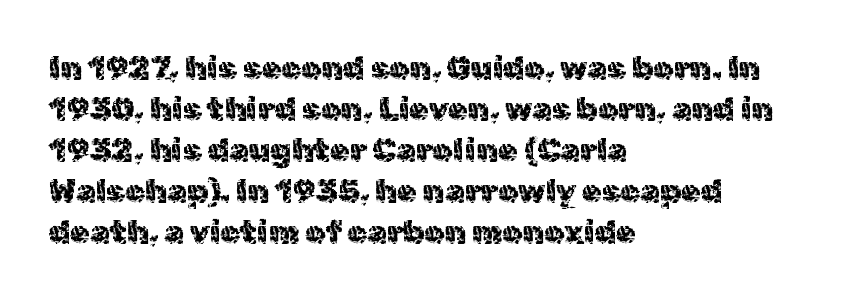
Check where the strokes stop: nothing finishes them off — pure sans. Caption: face not bold, strokes unweighted. Line beginnings align vertically; line endings do not. This rendering features lettering with no underline.
